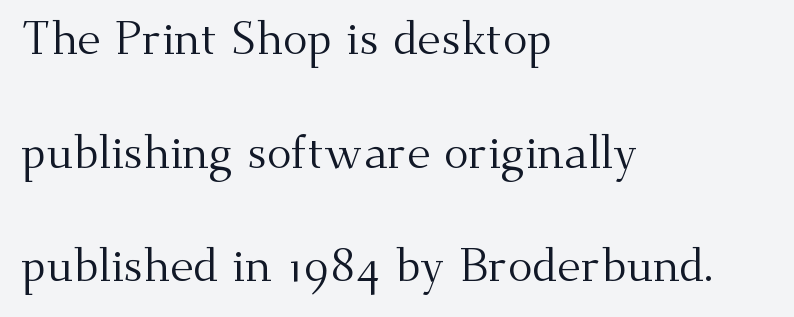
Words appear dense and cohesive because spacing is normal. All the whitespace from short lines collects on the right. Underline: absent. Note the varied advance widths — an 'i' is clearly narrower than an 'm'. The weight would be labelled regular, book, light, or lighter still. Upright lettering throughout.
